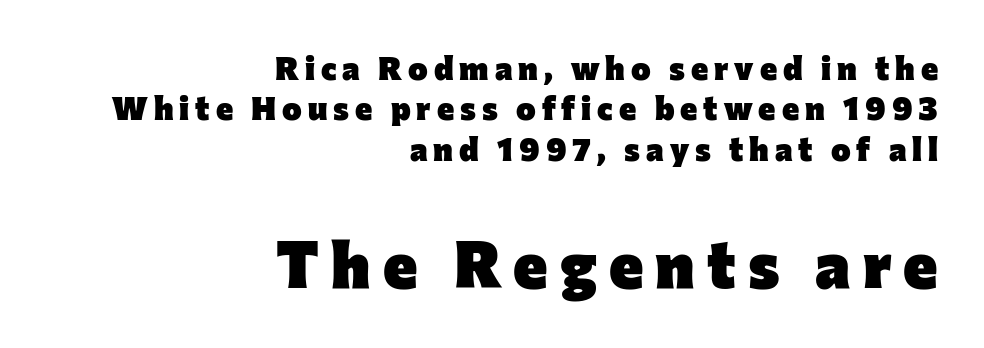
{"serif": "no", "italic": "no", "bold": "yes", "weight": "heavy", "width": "normal", "stroke_contrast": "low", "x_height": "medium", "monospaced": "no", "underline": "no", "align": "right", "line_spacing_ratio": 1.22, "larger_block": "second", "size_ratio": 2.0, "glyph_px": 66}
